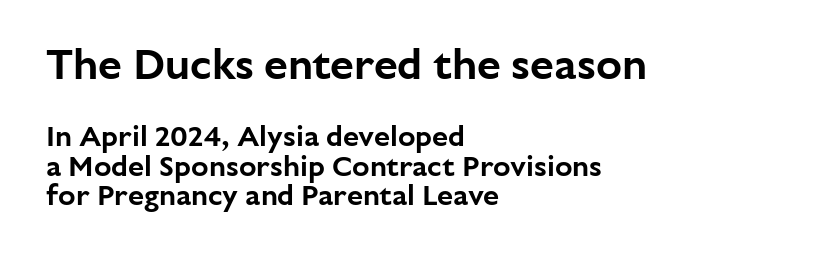
Q: Is the text italic (slanted)? A: No, it is upright.
Q: Is the typeface a serif or a sans-serif typeface? A: Sans-serif.
Q: Is the text underlined? A: No.
Q: How is the paragraph aligned? A: Left-aligned.
Q: Is the spacing between letters normal or unusually wide? A: Normal.
Q: Is the spacing between lines tight, normal or loose? A: Tight.
Q: Which block of text is set in a larger size, the first (top) or the second (bottom)? A: The first (top) one.
Q: Width (condensed, normal, or wide)? A: Normal.
Q: Stroke contrast? A: Low.
Q: x-height? A: Medium.
Q: Monospaced? A: No.
